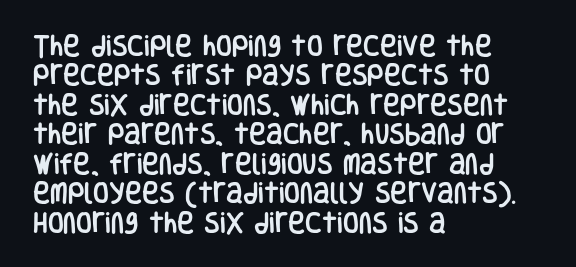
{"italic": "no", "underline": "no", "align": "left", "line_spacing": "normal", "line_spacing_ratio": 1.28, "letter_spacing": "normal", "letter_spacing_em": 0.0, "glyph_px": 23}
